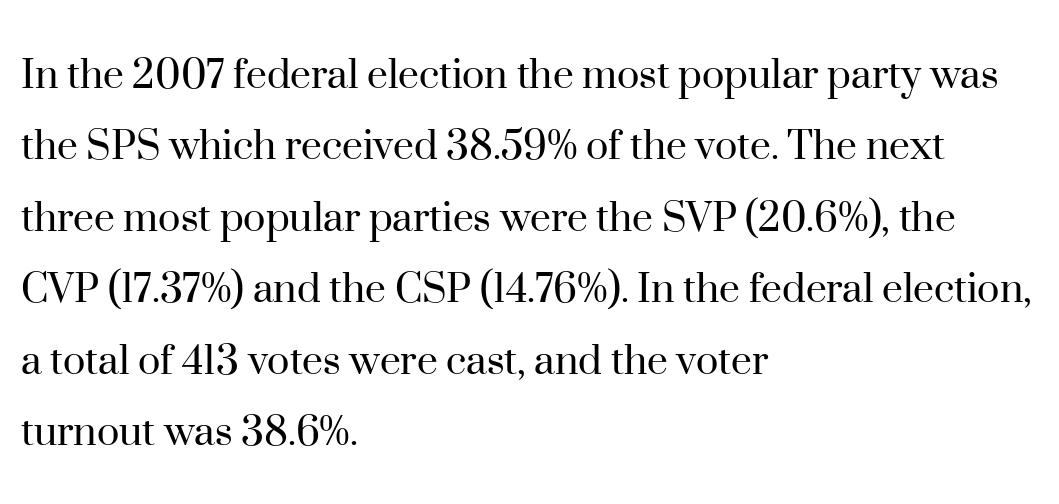
{"serif": "yes", "italic": "no", "bold": "no", "weight": "regular", "width": "normal", "stroke_contrast": "high", "x_height": "small", "monospaced": "no", "underline": "no", "align": "left", "line_spacing": "normal", "line_spacing_ratio": 1.52, "letter_spacing": "normal", "letter_spacing_em": 0.0, "glyph_px": 47}
